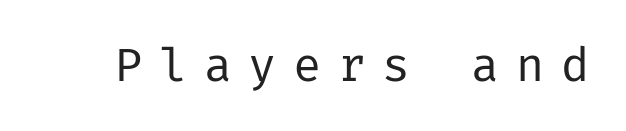
{"serif": "no", "italic": "no", "bold": "no", "weight": "regular", "width": "normal", "stroke_contrast": "low", "x_height": "medium", "underline": "no", "letter_spacing": "wide", "letter_spacing_em": 0.35, "glyph_px": 47}
